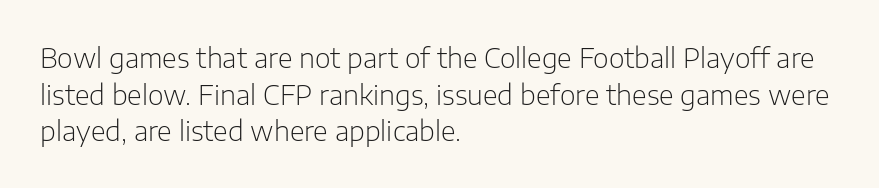
The image shows 27 px text type, upright; set left-aligned, normal line spacing (1.36x), normal letter spacing, not underlined.
